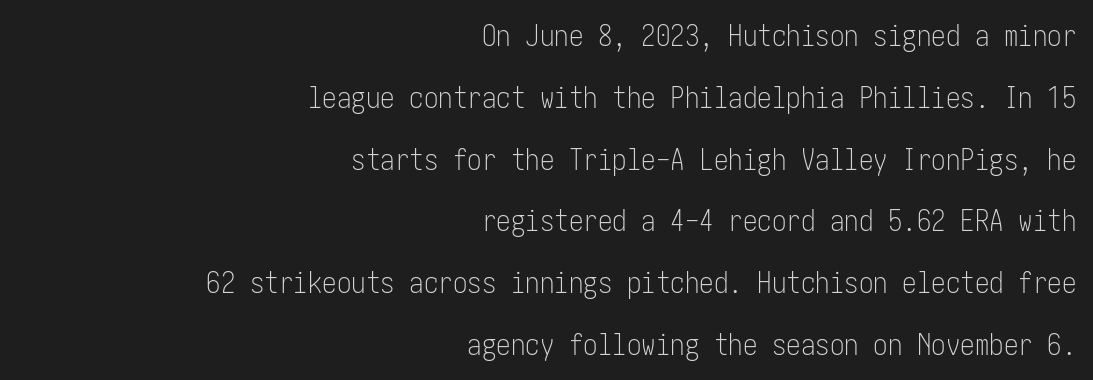
Vertical stems look standard width or narrower in stroke. Characters follow at the spacing the type designer built in. Check under the words: just untouched page. Teacher's note: observe the even right margin — that is flush-right alignment. Posture: upright roman. Horizontal bands of white between lines are thick stripes.
